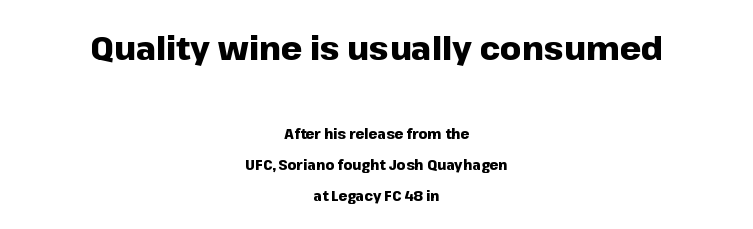
Unmarked baselines from the first word to the last. Here the first block reads like a headline and the second like body copy. This is the regular roman posture of the typeface. Do the characters align in a grid? No, the font is proportional. The face used here has the dense, thick strokes of a bold. I'd call this a sans setting — the letters go barefoot.
